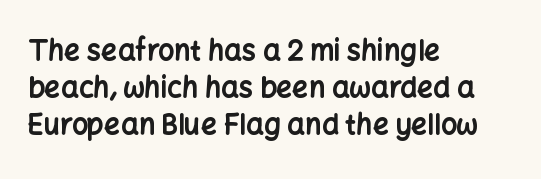
{"serif": "no", "italic": "no", "bold": "yes", "weight": "bold", "width": "normal", "stroke_contrast": "low", "x_height": "medium", "monospaced": "no", "underline": "no", "align": "left", "line_spacing": "normal", "line_spacing_ratio": 1.33, "letter_spacing": "normal", "letter_spacing_em": 0.0, "glyph_px": 28}
